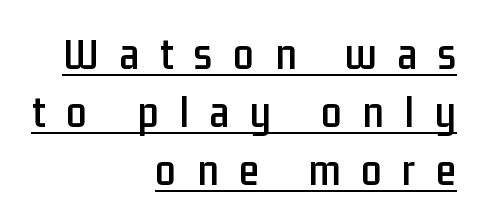
Unlike italic type, these characters show no tilt at all. Has an underline been added? It has. Each new line begins a customary step beneath the previous one. Serifs: no, the terminals of the letterforms are clean. Looks like regular typesetting: each glyph gets only the width it needs. The paragraph shown leans on its right margin.
